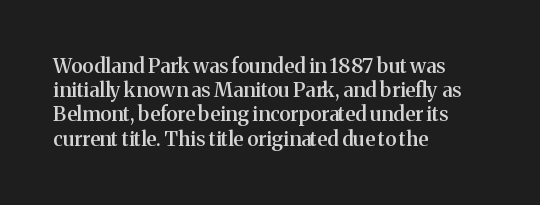
{"italic": "no", "bold": "semi", "underline": "no", "align": "left", "line_spacing_ratio": 1.21, "letter_spacing": "normal", "letter_spacing_em": 0.0, "glyph_px": 20}
